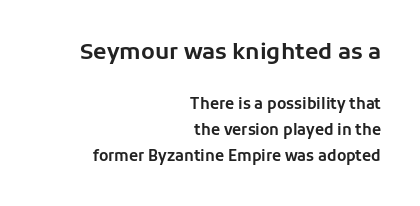
Q: Is the text italic (slanted)? A: No, it is upright.
Q: Is the text underlined? A: No.
Q: How is the paragraph aligned? A: Right-aligned.
Q: Is the spacing between letters normal or unusually wide? A: Normal.
Q: Which block of text is set in a larger size, the first (top) or the second (bottom)? A: The first (top) one.
